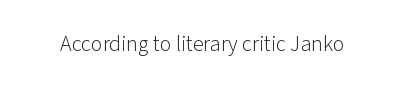
The image shows 22 px text type, upright; set normal letter spacing, not underlined.
